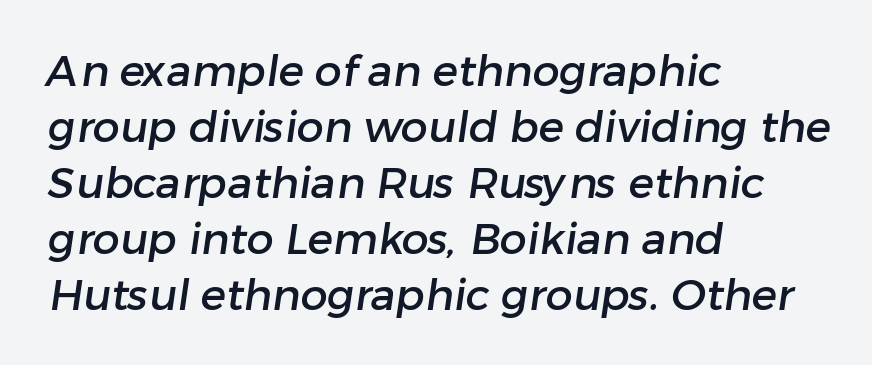
The glyphs are unaccompanied by any horizontal stroke below them. The face used here is proportionally spaced, like ordinary book or web type. This sample is left-justified, so line endings fall wherever the words run out. What kind of face is this? One without serifs — a sans.
